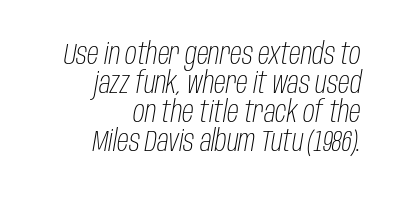
Q: Is the text bold? A: No.
Q: Is the text italic (slanted)? A: Yes, it leans right by about 10 degrees.
Q: Is the text underlined? A: No.
Q: How is the paragraph aligned? A: Right-aligned.
Q: Is the spacing between letters normal or unusually wide? A: Normal.
Q: Is the spacing between lines tight, normal or loose? A: Tight.
Q: Width (condensed, normal, or wide)? A: Condensed.
Q: Stroke contrast? A: Low.
Q: x-height? A: Large.
Q: Monospaced? A: No.
